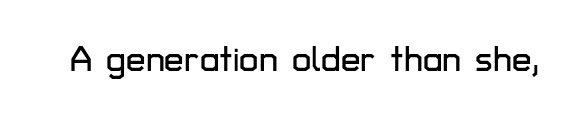
{"serif": "no", "italic": "no", "width": "normal", "stroke_contrast": "low", "x_height": "medium", "monospaced": "no", "underline": "no", "letter_spacing": "normal", "letter_spacing_em": 0.0, "glyph_px": 35}
